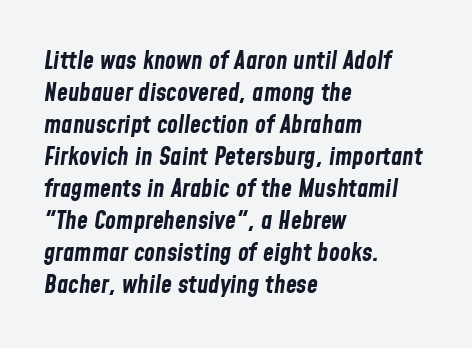
The image shows 25 px bold type, italic (leaning right); set left-aligned, normal line spacing (1.28x), normal letter spacing, not underlined.
